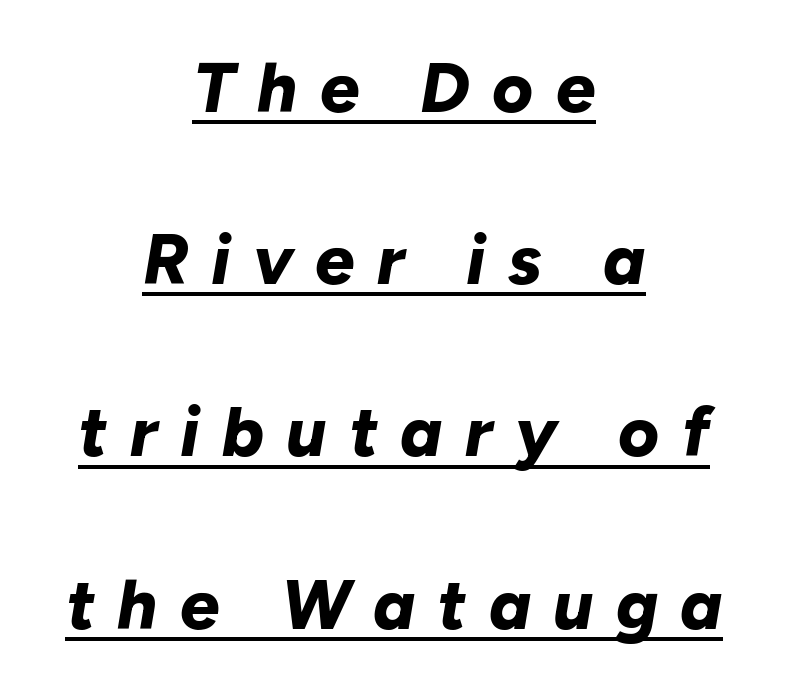
The image shows 70 px bold type, italic (leaning right); set centered, loose line spacing (2.46x), unusually wide letter spacing (+0.32 em), underlined; low stroke contrast and a medium x-height.
